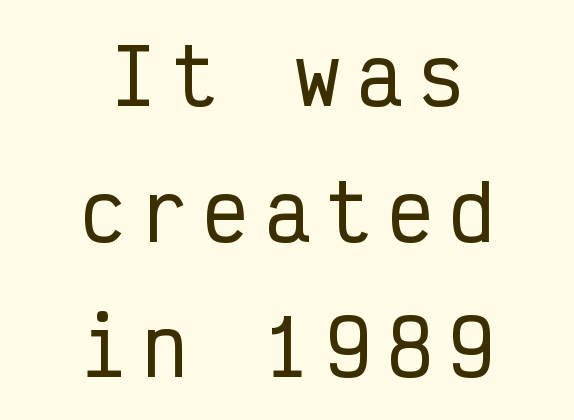
The passage shown is not underscored anywhere. These lines are centered, leaving both edges ragged. You can tell from the bare stems that sans-serif type was used. Do the characters align in a grid? Yes, the font is monospaced. Characters follow at a spacing far wider than the type designer built in. The axis of the letterforms is exactly vertical.
